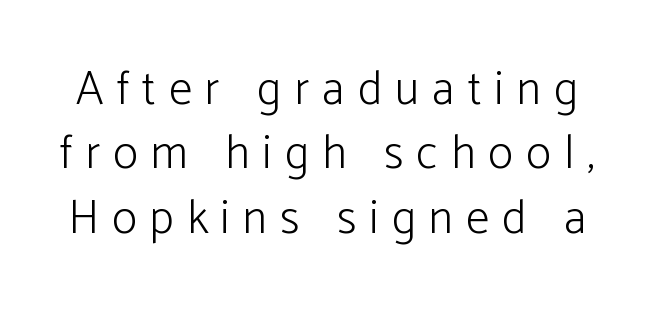
{"serif": "no", "italic": "no", "bold": "no", "weight": "light", "width": "normal", "stroke_contrast": "low", "x_height": "medium", "monospaced": "no", "underline": "no", "line_spacing": "normal", "line_spacing_ratio": 1.37, "letter_spacing": "wide", "letter_spacing_em": 0.28, "glyph_px": 47}
